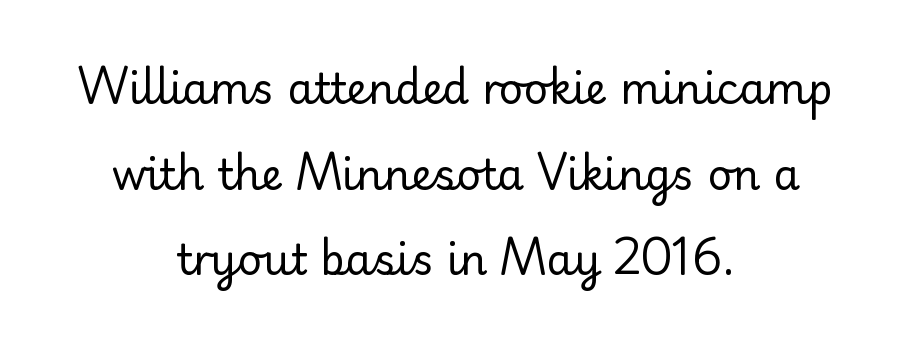
{"serif": "no", "italic": "no", "bold": "no", "weight": "regular", "width": "normal", "stroke_contrast": "low", "x_height": "small", "monospaced": "no", "underline": "no", "align": "center", "line_spacing": "loose", "line_spacing_ratio": 2.04, "letter_spacing": "normal", "letter_spacing_em": 0.0, "glyph_px": 42}
